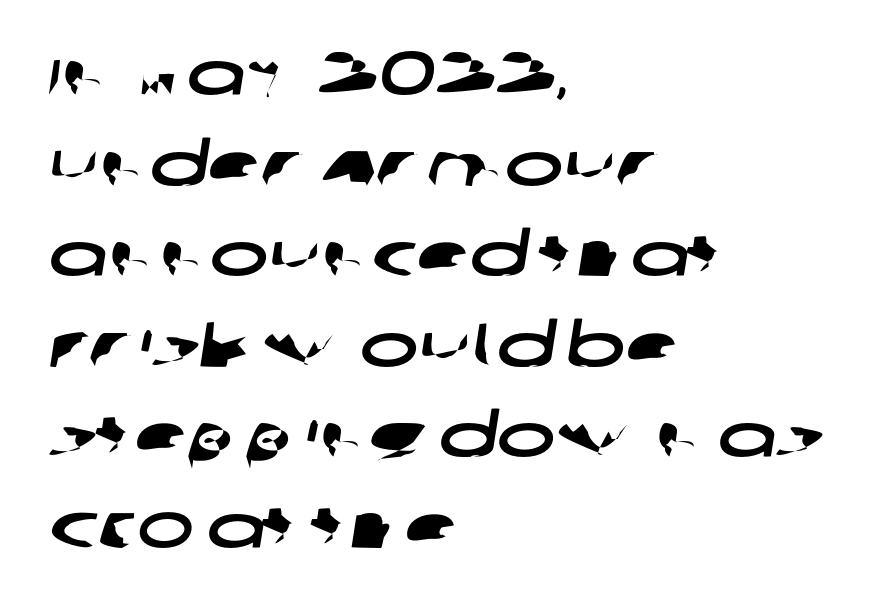
Q: Is the typeface a serif or a sans-serif typeface? A: Sans-serif.
Q: Is the text underlined? A: No.
Q: How is the paragraph aligned? A: Left-aligned.
Q: Is the spacing between letters normal or unusually wide? A: Normal.
Q: Is the spacing between lines tight, normal or loose? A: Normal.
Q: Width (condensed, normal, or wide)? A: Wide.
Q: Stroke contrast? A: Low.
Q: x-height? A: Large.
Q: Monospaced? A: No.
